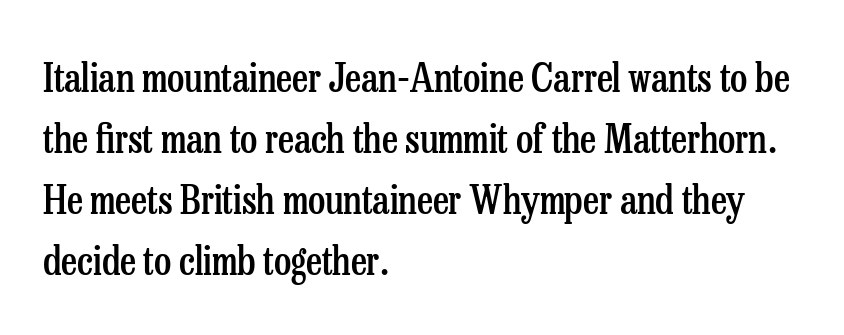
The image shows 39 px semibold, condensed serif type, upright; set left-aligned, normal line spacing (1.56x), normal letter spacing, not underlined; low stroke contrast and a medium x-height.
